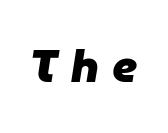
This rendering widens character spacing well past its baseline value. Spacing verdict: proportional, widths tailored to each character. The glyphs have the mass of a bold cut. Descender tails drop into unmarked territory. These lines were composed using italics.
